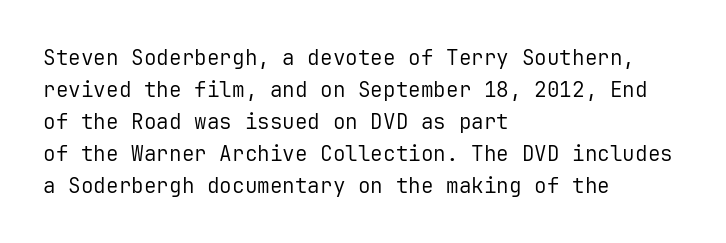
Vertical strokes here are truly vertical. The paragraph has a hard left edge and a soft right edge. The rendering uses a moderate line-height, typical for paragraphs. The cut favours lightness, reaching ordinary text weight at its darkest.
